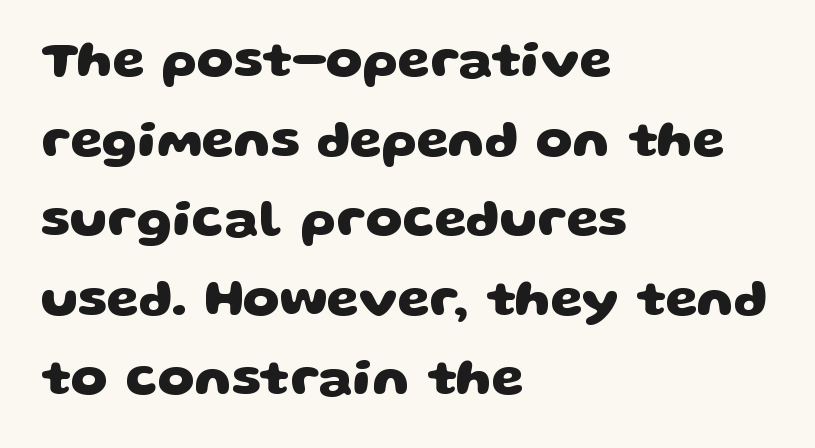
{"serif": "no", "bold": "yes", "weight": "heavy", "width": "wide", "stroke_contrast": "low", "x_height": "large", "monospaced": "no", "underline": "no", "align": "left", "line_spacing": "normal", "line_spacing_ratio": 1.53, "letter_spacing": "normal", "letter_spacing_em": 0.0, "glyph_px": 52}
